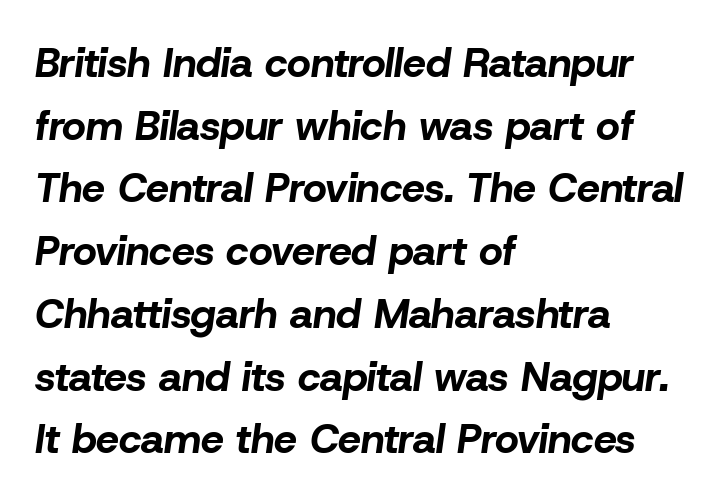
Q: Is the text bold? A: Yes.
Q: Is the text italic (slanted)? A: Yes, it leans right by about 8 degrees.
Q: Is the text underlined? A: No.
Q: How is the paragraph aligned? A: Left-aligned.
Q: Is the spacing between letters normal or unusually wide? A: Normal.
Q: Is the spacing between lines tight, normal or loose? A: Normal.
Q: Width (condensed, normal, or wide)? A: Normal.
Q: Stroke contrast? A: Low.
Q: x-height? A: Medium.
Q: Monospaced? A: No.
